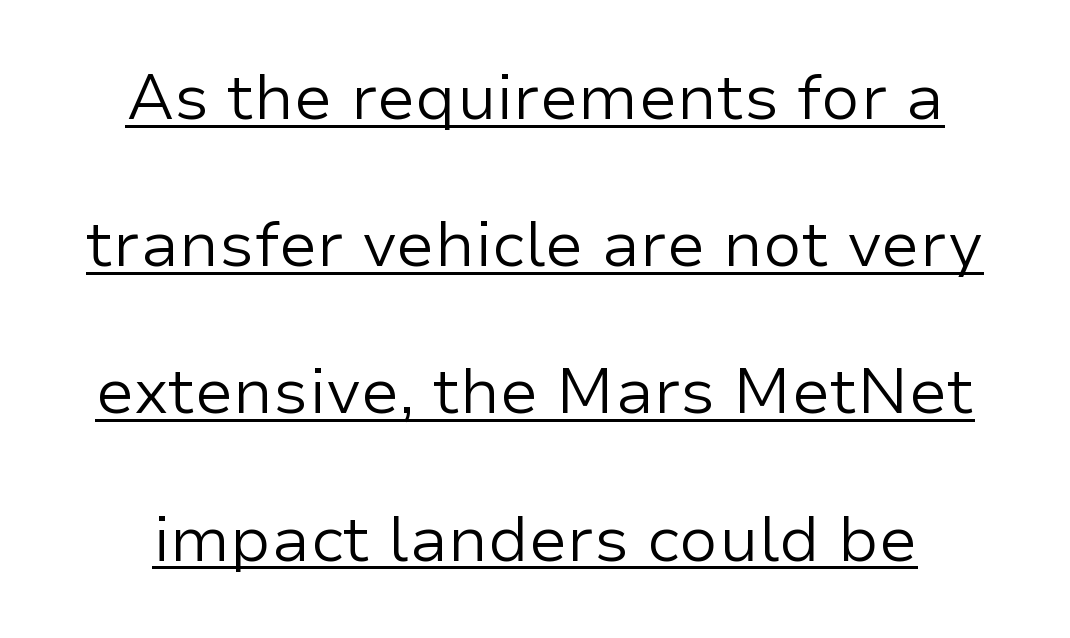
Q: Is the text bold? A: No.
Q: Is the text italic (slanted)? A: No, it is upright.
Q: Is the typeface a serif or a sans-serif typeface? A: Sans-serif.
Q: Is the text underlined? A: Yes.
Q: Is the spacing between letters normal or unusually wide? A: Normal.
Q: Is the spacing between lines tight, normal or loose? A: Loose.
Q: Width (condensed, normal, or wide)? A: Normal.
Q: Stroke contrast? A: Low.
Q: x-height? A: Medium.
Q: Monospaced? A: No.
